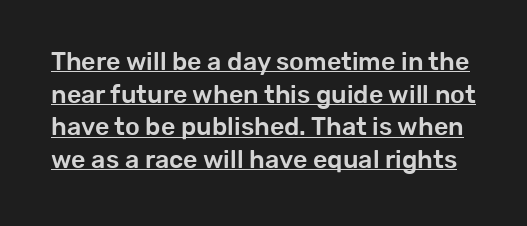
Whoever set this chose a conventional vertical rhythm. Nope, not italic — everything's standing straight. Decoration check: the copy is underlined. Spacing between characters is what you'd get straight out of the box.
